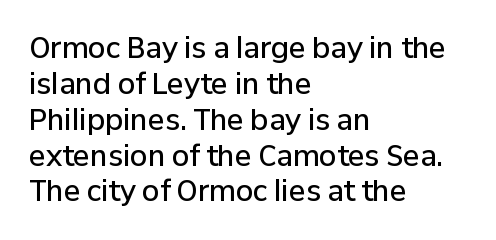
Observe the absence of serifs on each vertical stroke in this sample. The foot of each line stays bare and open. What weight is shown? A semibold, between regular and bold. Line spacing here is normal.
